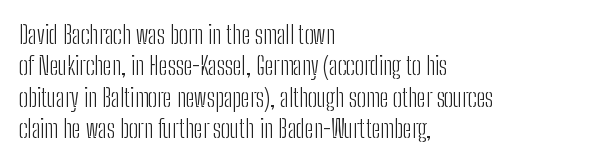
Q: Is the text bold? A: No.
Q: Is the text italic (slanted)? A: No, it is upright.
Q: Is the text underlined? A: No.
Q: How is the paragraph aligned? A: Left-aligned.
Q: Is the spacing between letters normal or unusually wide? A: Normal.
Q: Is the spacing between lines tight, normal or loose? A: Normal.
